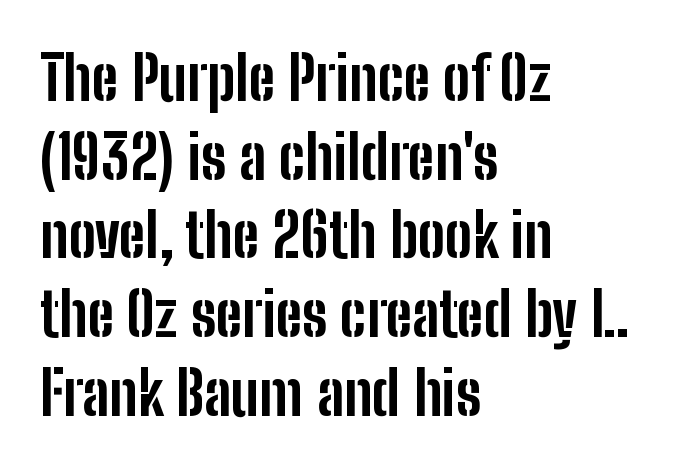
{"serif": "no", "italic": "no", "bold": "yes", "weight": "bold", "width": "condensed", "stroke_contrast": "low", "x_height": "medium", "monospaced": "no", "underline": "no", "align": "left", "line_spacing": "normal", "line_spacing_ratio": 1.29, "letter_spacing": "normal", "letter_spacing_em": 0.0, "glyph_px": 61}
